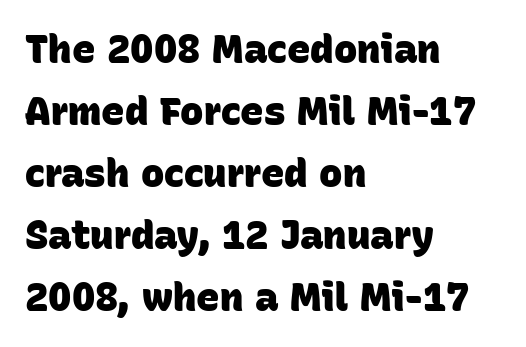
Q: Is the text bold? A: Yes.
Q: Is the typeface a serif or a sans-serif typeface? A: Sans-serif.
Q: Is the text underlined? A: No.
Q: How is the paragraph aligned? A: Left-aligned.
Q: Is the spacing between letters normal or unusually wide? A: Normal.
Q: Is the spacing between lines tight, normal or loose? A: Normal.
Q: Width (condensed, normal, or wide)? A: Normal.
Q: Stroke contrast? A: Low.
Q: x-height? A: Large.
Q: Monospaced? A: No.
